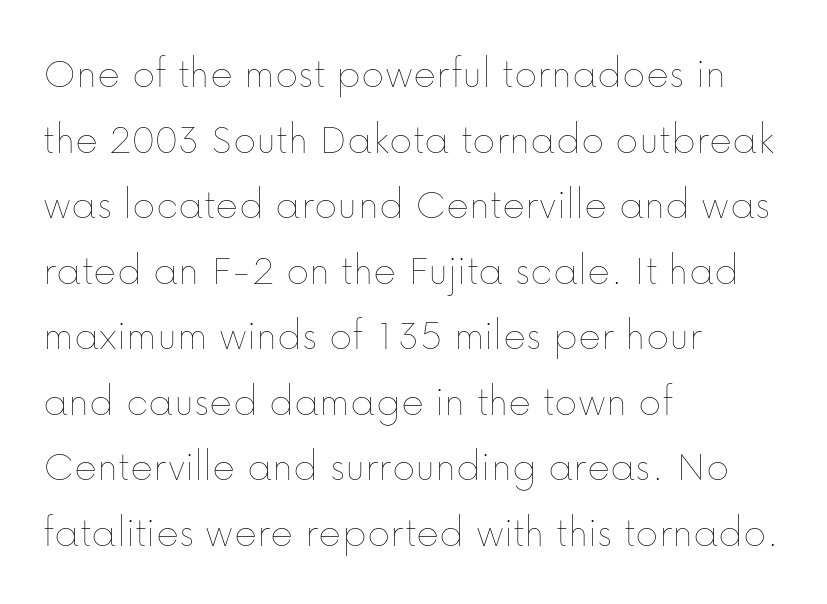
Every row of glyphs begins at an identical x-position on the left. This sample uses an upright cut, with every glyph sitting square on the baseline. You could not count columns in this text — the font is proportionally spaced. The face used here is rendered with its standard letterfit.
